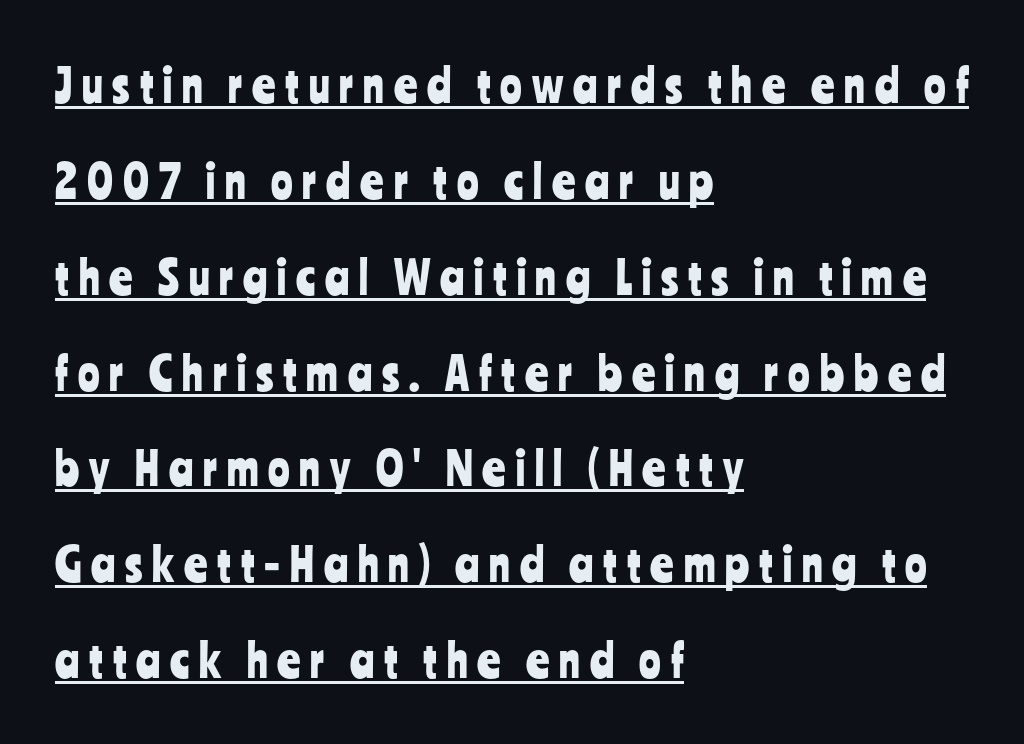
The image shows 45 px condensed sans-serif type, upright; set left-aligned, loose line spacing (2.13x), unusually wide letter spacing (+0.22 em), underlined; low stroke contrast and a medium x-height.
